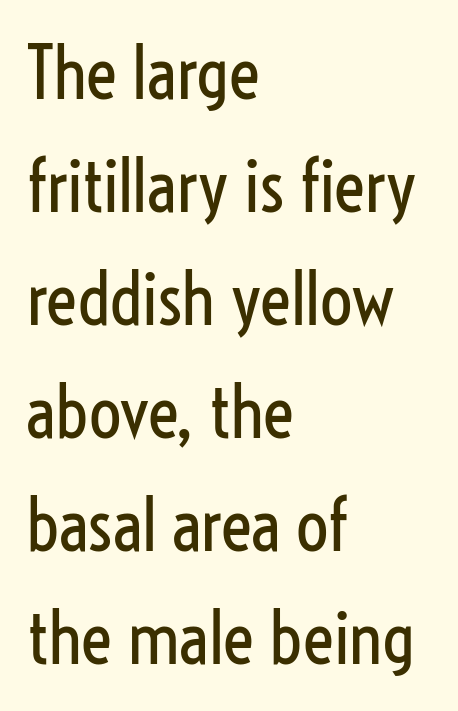
{"serif": "no", "italic": "no", "bold": "no", "weight": "regular", "width": "condensed", "stroke_contrast": "low", "x_height": "medium", "monospaced": "no", "underline": "no", "align": "left", "line_spacing": "normal", "line_spacing_ratio": 1.57, "letter_spacing": "normal", "letter_spacing_em": 0.0, "glyph_px": 72}
